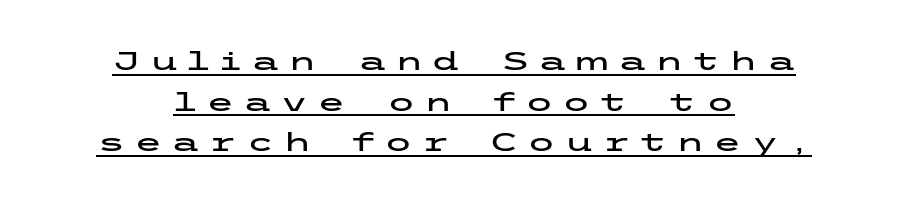
The image shows 26 px text type, upright; set centered, normal line spacing (1.56x), unusually wide letter spacing (+0.33 em), underlined.
